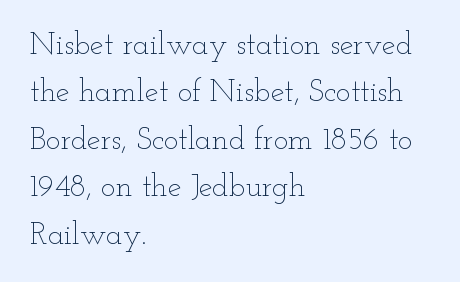
Q: Is the text bold? A: No.
Q: Is the text italic (slanted)? A: No, it is upright.
Q: Is the text underlined? A: No.
Q: How is the paragraph aligned? A: Left-aligned.
Q: Is the spacing between letters normal or unusually wide? A: Normal.
Q: Is the spacing between lines tight, normal or loose? A: Normal.
Q: Width (condensed, normal, or wide)? A: Wide.
Q: Stroke contrast? A: Low.
Q: x-height? A: Small.
Q: Monospaced? A: No.
